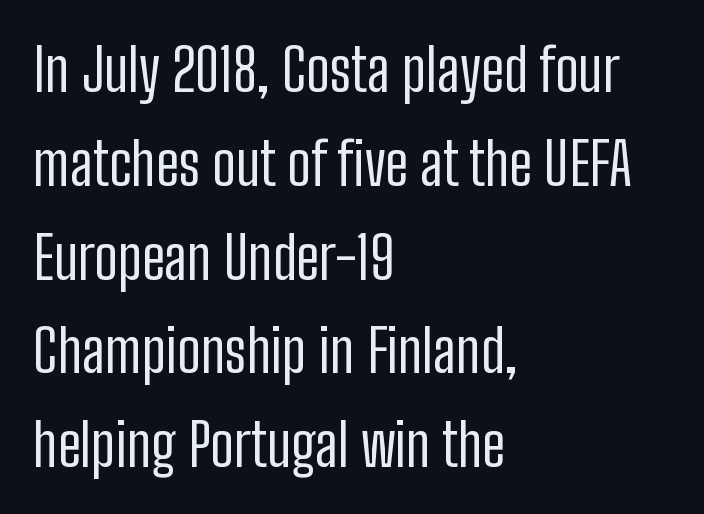
Q: Is the text bold? A: No.
Q: Is the text italic (slanted)? A: No, it is upright.
Q: Is the typeface a serif or a sans-serif typeface? A: Sans-serif.
Q: Is the text underlined? A: No.
Q: How is the paragraph aligned? A: Left-aligned.
Q: Is the spacing between letters normal or unusually wide? A: Normal.
Q: Is the spacing between lines tight, normal or loose? A: Normal.
Q: Width (condensed, normal, or wide)? A: Condensed.
Q: Stroke contrast? A: Low.
Q: x-height? A: Medium.
Q: Monospaced? A: No.
